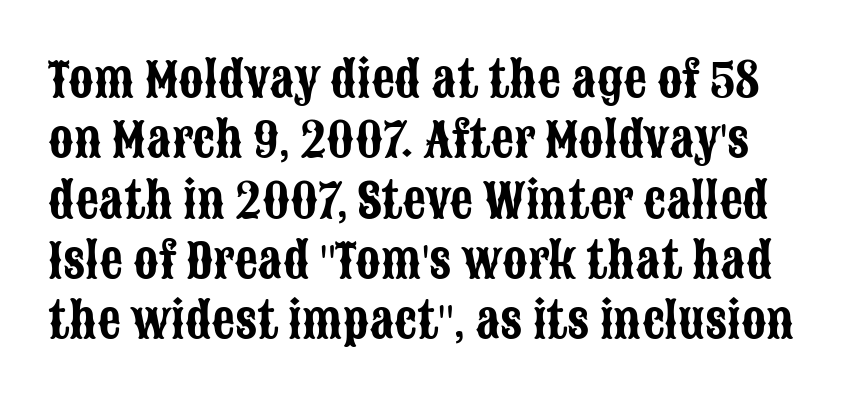
The image shows 46 px condensed sans-serif type, upright; set normal line spacing (1.31x), normal letter spacing, not underlined; low stroke contrast and a large x-height.
